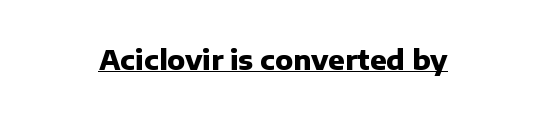
Q: Is the text bold? A: Yes.
Q: Is the text italic (slanted)? A: No, it is upright.
Q: Is the text underlined? A: Yes.
Q: Is the spacing between letters normal or unusually wide? A: Normal.
